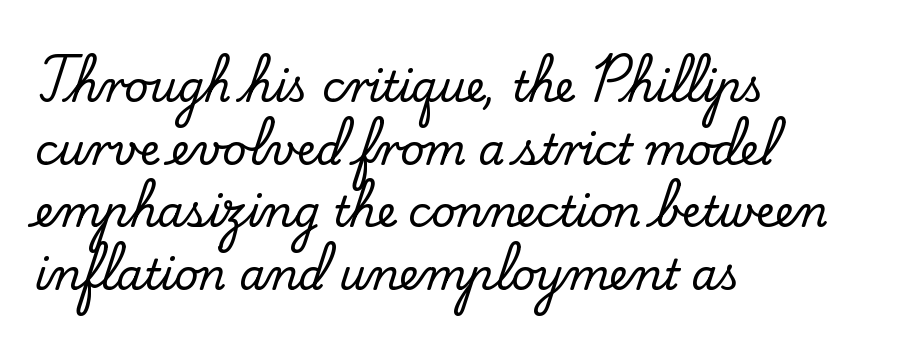
{"serif": "yes", "width": "normal", "stroke_contrast": "low", "x_height": "small", "monospaced": "no", "underline": "no", "align": "left", "line_spacing": "normal", "line_spacing_ratio": 1.49, "letter_spacing": "normal", "letter_spacing_em": 0.0, "glyph_px": 42}
